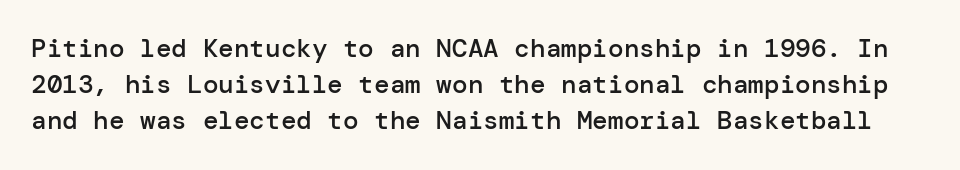
The image shows 26 px text type, upright; set normal line spacing (1.39x), normal letter spacing, not underlined.
